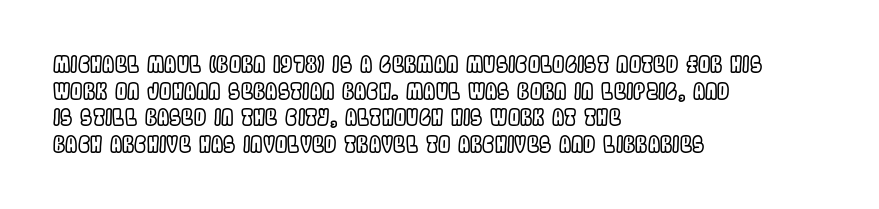
{"italic": "no", "underline": "no", "align": "left", "line_spacing_ratio": 1.21, "letter_spacing": "normal", "letter_spacing_em": 0.0, "glyph_px": 22}
